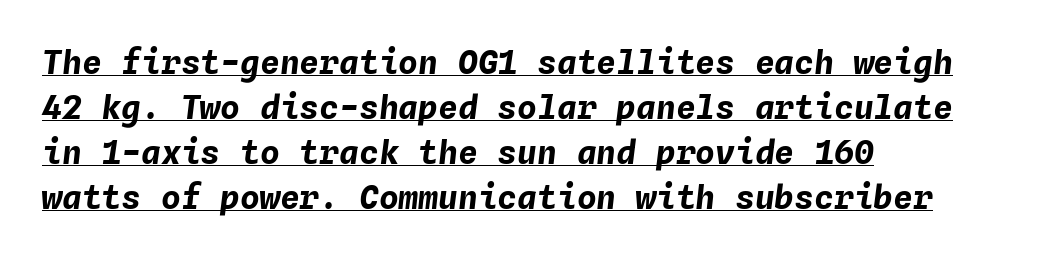
The image shows 33 px bold type, italic (leaning right), monospaced; set left-aligned, normal line spacing (1.36x), normal letter spacing, underlined; low stroke contrast and a medium x-height.
